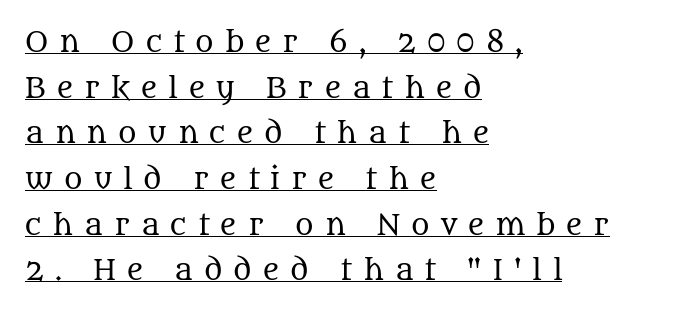
{"serif": "yes", "italic": "no", "bold": "no", "weight": "regular", "width": "normal", "stroke_contrast": "medium", "x_height": "large", "monospaced": "no", "underline": "yes", "align": "left", "line_spacing": "normal", "line_spacing_ratio": 1.63, "letter_spacing": "wide", "letter_spacing_em": 0.39, "glyph_px": 28}
